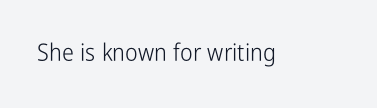
The image shows 24 px text type, upright; set normal letter spacing, not underlined.
